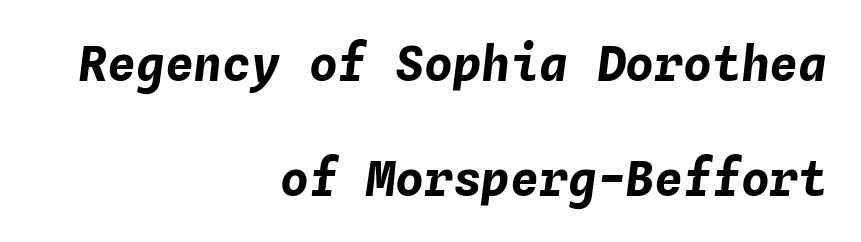
Q: Is the text bold? A: Yes.
Q: Is the text italic (slanted)? A: Yes, it leans right by about 4 degrees.
Q: Is the text underlined? A: No.
Q: How is the paragraph aligned? A: Right-aligned.
Q: Is the spacing between letters normal or unusually wide? A: Normal.
Q: Is the spacing between lines tight, normal or loose? A: Loose.
Q: Width (condensed, normal, or wide)? A: Normal.
Q: Stroke contrast? A: Low.
Q: x-height? A: Medium.
Q: Monospaced? A: Yes.
